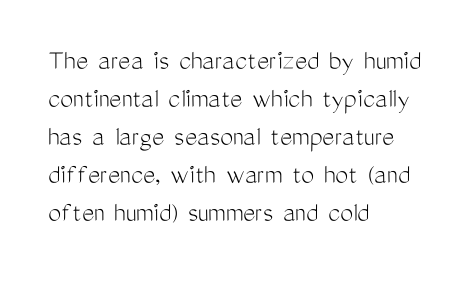
The image shows 29 px light, condensed sans-serif type, upright; set left-aligned, normal line spacing (1.31x), normal letter spacing, not underlined; medium stroke contrast and a medium x-height.
